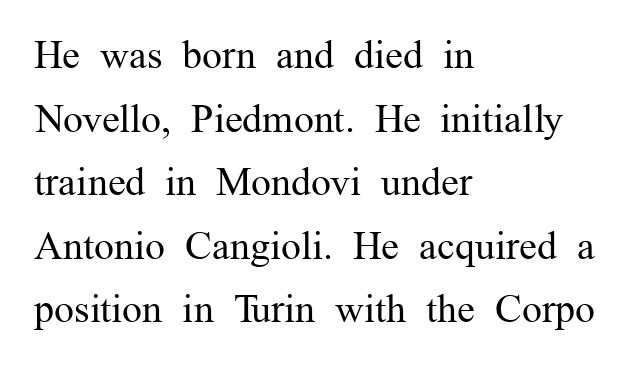
Is this a heavy cut? Hardly; it is regular or lighter. Horizontal alignment here is leftward, the default for most running prose. In terms of leading, this rendering sits right in the middle. The letters advance in unequal steps, a hallmark of proportional type.
